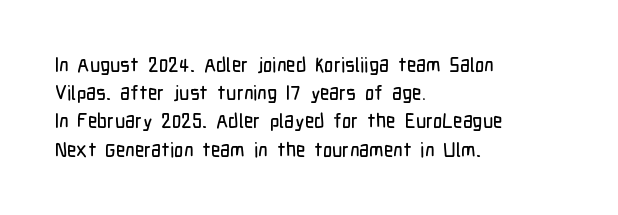
Quick note: interline space is typical. Layout note: lines flush left. The tracking reads as untouched default to a designer's eye. The passage shown is not underscored anywhere. The type sits square on the baseline with zero lean.
